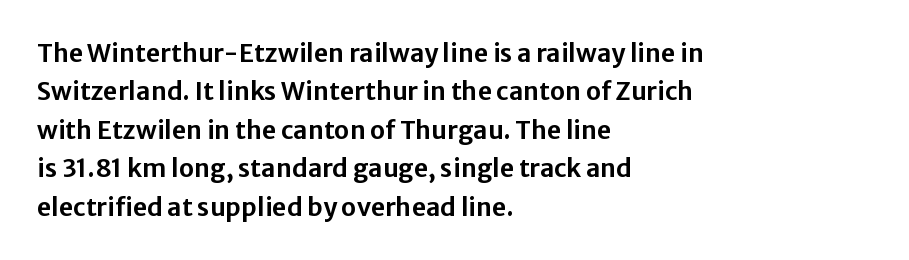
The image shows 25 px text type, upright; set left-aligned, normal line spacing (1.54x), normal letter spacing, not underlined.
